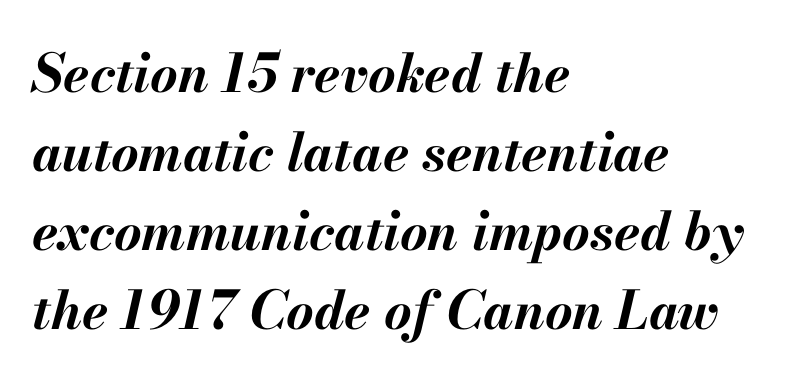
{"italic": "yes", "lean": "right", "slant_degrees": 13, "bold": "yes", "weight": "bold", "width": "normal", "stroke_contrast": "medium", "x_height": "small", "monospaced": "no", "underline": "no", "align": "left", "line_spacing": "normal", "line_spacing_ratio": 1.49, "letter_spacing": "normal", "letter_spacing_em": 0.0, "glyph_px": 53}
